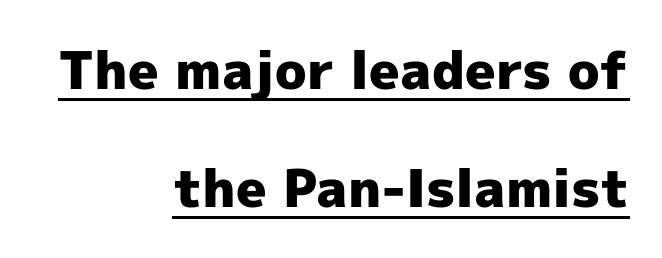
The image shows 52 px heavy sans-serif type, upright; set right-aligned, loose line spacing (2.27x), normal letter spacing, underlined; a medium x-height.
